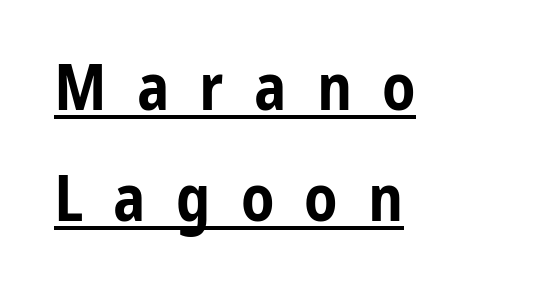
{"serif": "no", "italic": "no", "bold": "yes", "weight": "bold", "width": "condensed", "stroke_contrast": "low", "x_height": "medium", "monospaced": "no", "underline": "yes", "align": "left", "line_spacing_ratio": 1.73, "letter_spacing": "wide", "letter_spacing_em": 0.47, "glyph_px": 64}
